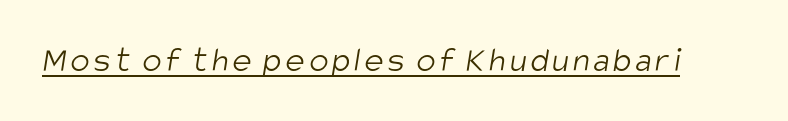
{"serif": "no", "bold": "no", "weight": "light", "width": "condensed", "stroke_contrast": "low", "x_height": "large", "monospaced": "no", "underline": "yes", "glyph_px": 36}
